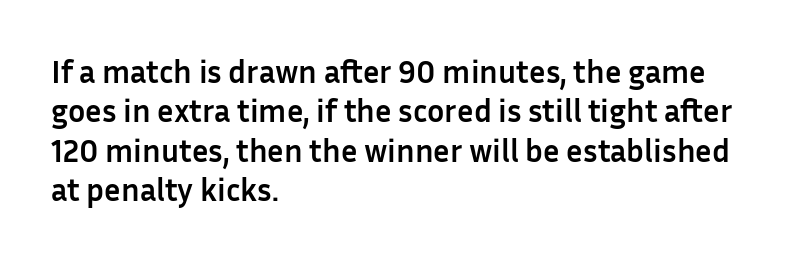
The image shows 32 px semibold sans-serif type, upright; set left-aligned, line spacing 1.23x, normal letter spacing, not underlined; low stroke contrast and a medium x-height.
